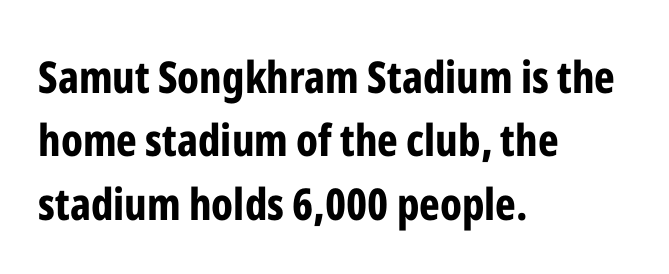
{"serif": "no", "italic": "no", "bold": "yes", "weight": "bold", "width": "condensed", "stroke_contrast": "low", "x_height": "medium", "monospaced": "no", "underline": "no", "align": "left", "line_spacing": "normal", "line_spacing_ratio": 1.44, "letter_spacing": "normal", "letter_spacing_em": 0.0, "glyph_px": 44}
